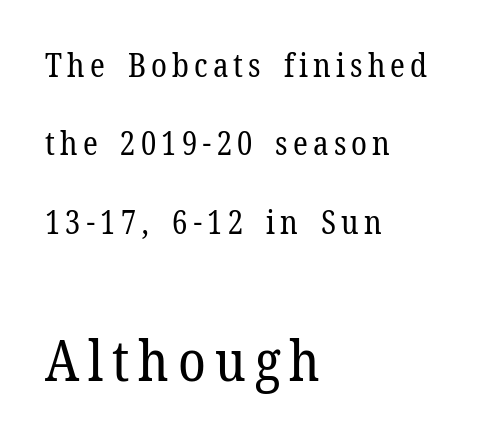
{"serif": "yes", "italic": "no", "bold": "no", "weight": "regular", "width": "normal", "stroke_contrast": "low", "x_height": "medium", "monospaced": "no", "underline": "no", "align": "left", "line_spacing": "loose", "line_spacing_ratio": 2.45, "larger_block": "second", "size_ratio": 1.75, "glyph_px": 56}
